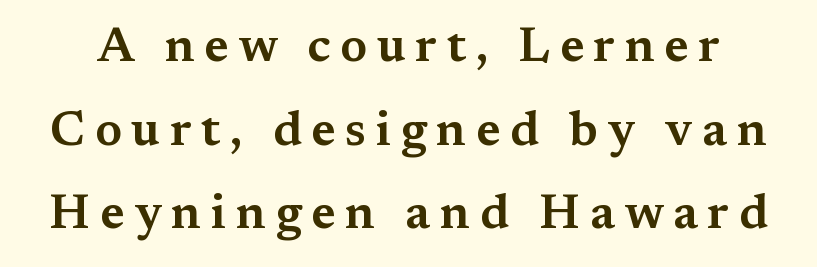
Q: Is the text italic (slanted)? A: No, it is upright.
Q: Is the typeface a serif or a sans-serif typeface? A: Serif.
Q: Is the text underlined? A: No.
Q: Is the spacing between letters normal or unusually wide? A: Unusually wide.
Q: Width (condensed, normal, or wide)? A: Wide.
Q: Stroke contrast? A: Medium.
Q: x-height? A: Medium.
Q: Monospaced? A: No.
